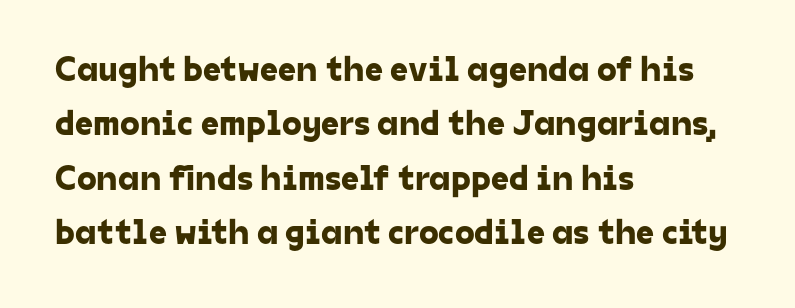
Honestly, the row spacing looks completely unremarkable. Proportional: the letters do not fall into vertical columns. Between one letter and the next there's only the usual sliver of space. Teacher's note: observe the even left margin — that is flush-left alignment. Each letter's strokes conclude bluntly, with no projecting serifs. Glance below the letters and you will spot only blank space.
